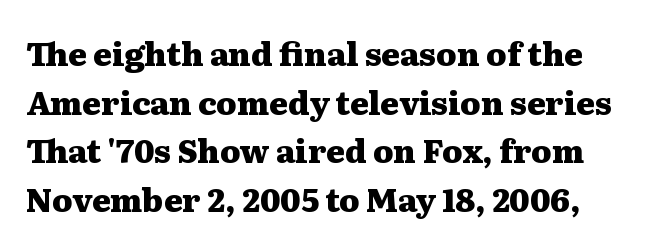
Q: Is the text bold? A: Yes.
Q: Is the text italic (slanted)? A: No, it is upright.
Q: Is the typeface a serif or a sans-serif typeface? A: Serif.
Q: Is the text underlined? A: No.
Q: How is the paragraph aligned? A: Left-aligned.
Q: Is the spacing between letters normal or unusually wide? A: Normal.
Q: Is the spacing between lines tight, normal or loose? A: Normal.
Q: Width (condensed, normal, or wide)? A: Wide.
Q: Stroke contrast? A: Medium.
Q: x-height? A: Medium.
Q: Monospaced? A: No.
